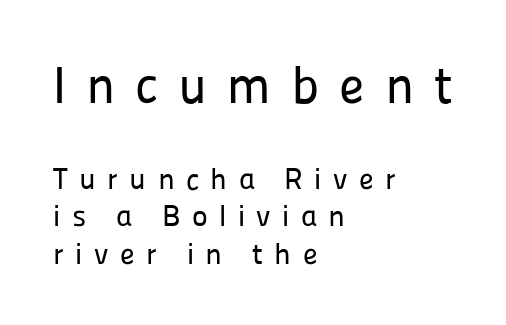
{"serif": "no", "italic": "no", "width": "normal", "stroke_contrast": "low", "x_height": "medium", "monospaced": "no", "underline": "no", "align": "left", "line_spacing": "normal", "line_spacing_ratio": 1.25, "letter_spacing": "wide", "letter_spacing_em": 0.38, "larger_block": "first", "size_ratio": 1.73, "glyph_px": 52}
